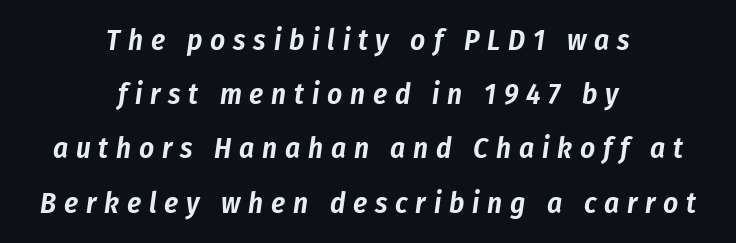
Is the block centered? Yes — each line is placed symmetrically about the middle. Each letter keeps its own natural width here, so spacing adapts to shape. Descender tails drop into unmarked territory. Observe the wide spacing: letters keep a clear distance from each other. Yep, that's italic — everything's leaning.
